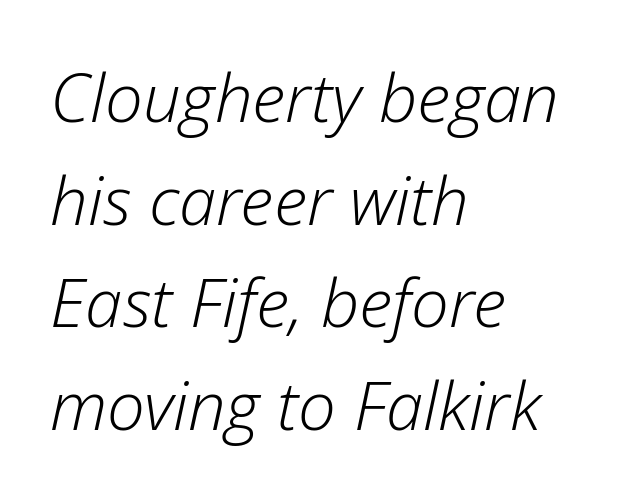
Compared with ordinary roman type, these characters are visibly tilted. What's the leading like? Ordinary, nothing unusual. Each letter keeps its own natural width here, so spacing adapts to shape. Is the letter spacing exaggerated? No — it looks like the ordinary default. Rule under the text: the space is simply empty. The font is comparable to plain body text, perhaps lighter.
